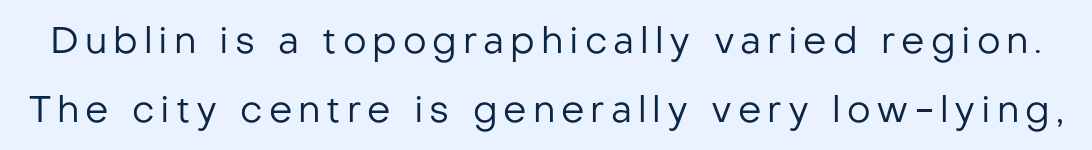
The image shows 37 px regular-weight sans-serif type, upright; set line spacing 1.87x, not underlined; low stroke contrast and a medium x-height.
